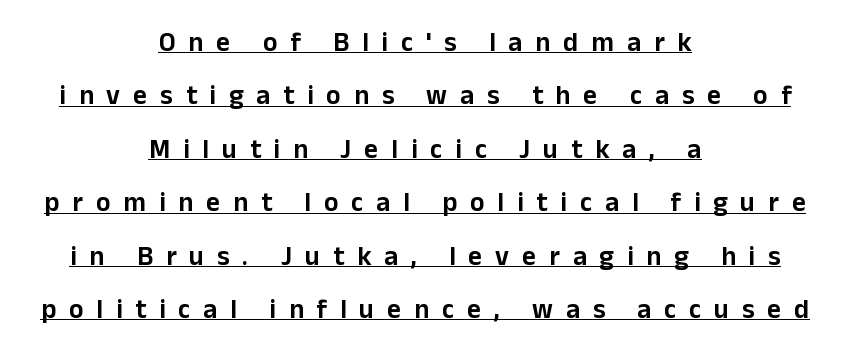
{"italic": "no", "underline": "yes", "align": "center", "line_spacing": "loose", "line_spacing_ratio": 1.98, "letter_spacing": "wide", "letter_spacing_em": 0.48, "glyph_px": 27}
